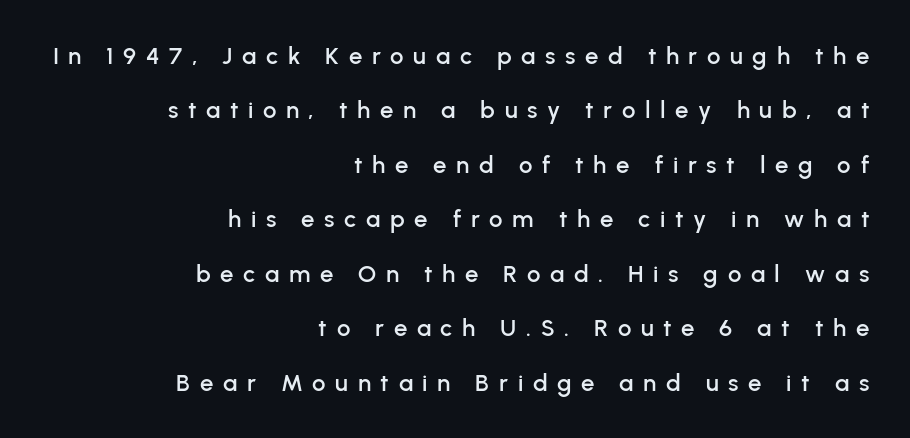
The image shows 24 px text type, upright; set right-aligned, loose line spacing (2.27x), unusually wide letter spacing (+0.4 em), not underlined.
